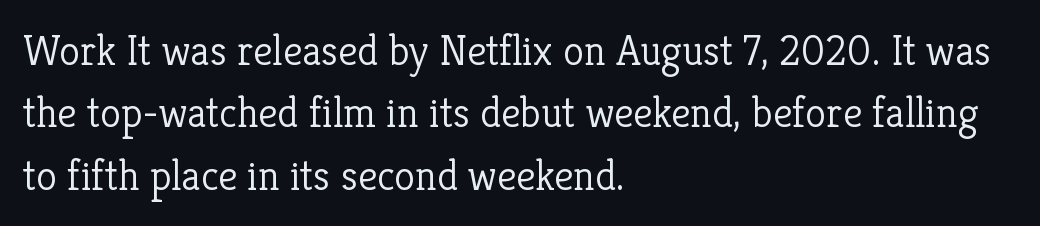
The image shows 43 px light serif type, upright; set left-aligned, normal line spacing (1.45x), normal letter spacing, not underlined; low stroke contrast and a medium x-height.
